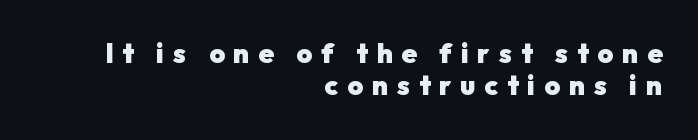
The font's upright variant was chosen for this text. Underlining? Definitely not there. Look at the stroke-to-counter ratio: heavy, a bold. Horizontally, the lines are justified to the trailing edge only. Tracking value appears strongly positive — letters spread wide.
